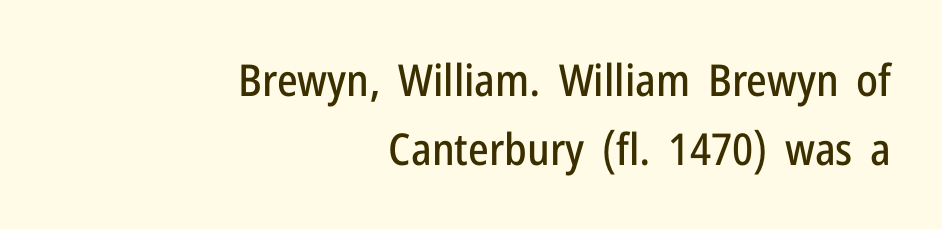
{"serif": "no", "italic": "no", "width": "condensed", "stroke_contrast": "low", "x_height": "medium", "monospaced": "no", "underline": "no", "align": "right", "line_spacing": "normal", "line_spacing_ratio": 1.56, "letter_spacing": "normal", "letter_spacing_em": 0.0, "glyph_px": 44}
